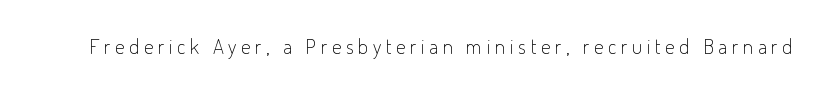
The image shows 21 px text type, upright; set unusually wide letter spacing (+0.22 em), not underlined.
